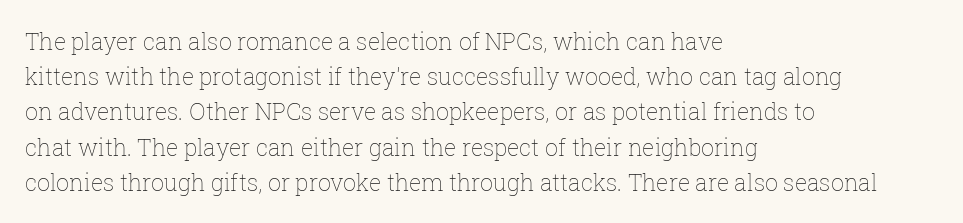
A typesetter would call this leading conventional body-copy spacing. Casual observation: everything's shoved over to the left. Counters stay open thanks to moderate or lighter strokes. The lettering stays uniformly vertical, giving the passage a roman look. No extra tracking has been applied to these lines. The gap between lines stays unmarked.
